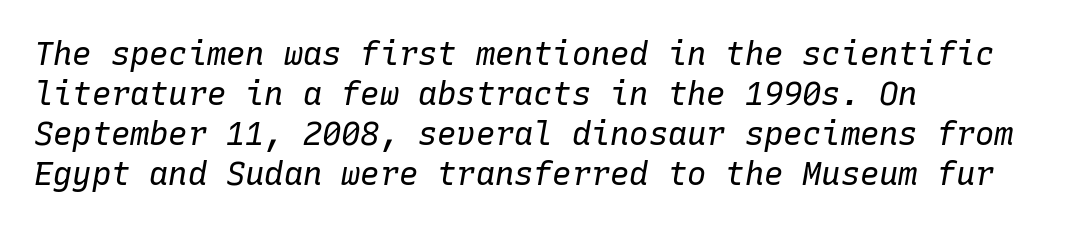
Every character sits at an angle, as italics do. Does extra space separate the letters? No, they use regular spacing. Clear beneath every line of the passage. Do the characters align in a grid? Yes, the font is monospaced. Think standard paragraph weight, or any step lighter than that. The lines are quadded left.
